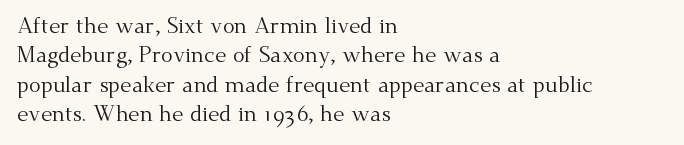
{"italic": "no", "bold": "no", "underline": "no", "align": "left", "line_spacing": "normal", "line_spacing_ratio": 1.33, "letter_spacing": "normal", "letter_spacing_em": 0.0, "glyph_px": 22}
